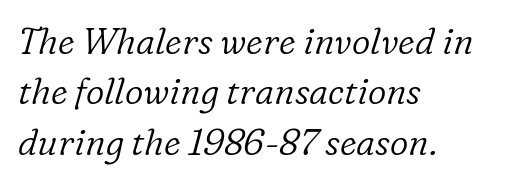
{"serif": "yes", "italic": "yes", "lean": "right", "slant_degrees": 16, "bold": "no", "weight": "light", "width": "normal", "stroke_contrast": "low", "x_height": "medium", "monospaced": "no", "underline": "no", "align": "left", "line_spacing": "normal", "line_spacing_ratio": 1.4, "letter_spacing": "normal", "letter_spacing_em": 0.0, "glyph_px": 36}
